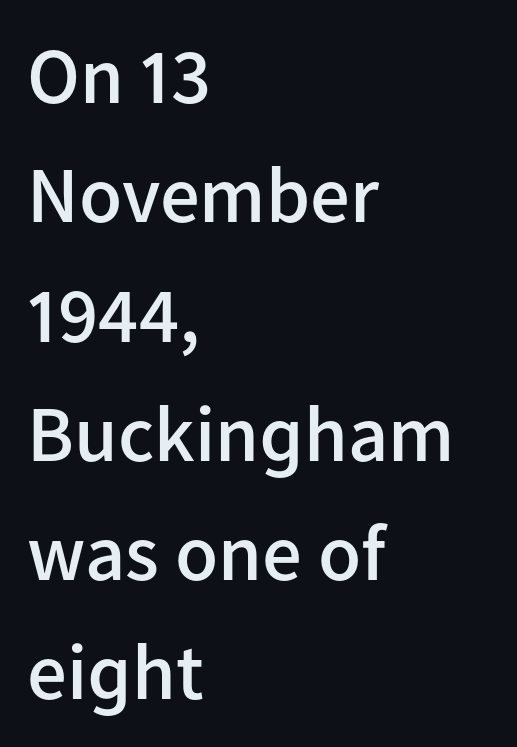
The image shows 79 px semibold sans-serif type, upright; set left-aligned, normal line spacing (1.51x), normal letter spacing, not underlined; low stroke contrast and a medium x-height.
